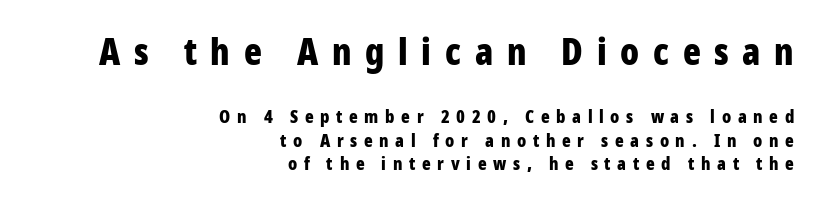
Q: Is the text bold? A: Yes.
Q: Is the text italic (slanted)? A: No, it is upright.
Q: Is the typeface a serif or a sans-serif typeface? A: Sans-serif.
Q: Is the text underlined? A: No.
Q: How is the paragraph aligned? A: Right-aligned.
Q: Is the spacing between letters normal or unusually wide? A: Unusually wide.
Q: Is the spacing between lines tight, normal or loose? A: Normal.
Q: Which block of text is set in a larger size, the first (top) or the second (bottom)? A: The first (top) one.
Q: Width (condensed, normal, or wide)? A: Condensed.
Q: Stroke contrast? A: Low.
Q: x-height? A: Medium.
Q: Monospaced? A: No.
